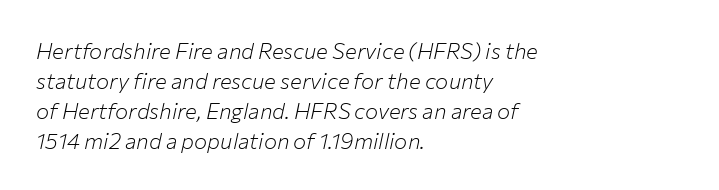
Teacher's note: observe the even left margin — that is flush-left alignment. It's the slanting kind of type. A normal amount of white space separates one row of letters from the next. The rendering keeps characters at their native spacing.
